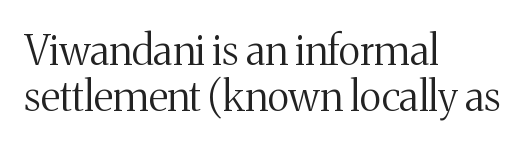
{"serif": "yes", "italic": "no", "bold": "no", "weight": "regular", "width": "normal", "stroke_contrast": "medium", "x_height": "medium", "monospaced": "no", "underline": "no", "align": "left", "line_spacing": "tight", "line_spacing_ratio": 1.13, "letter_spacing": "normal", "letter_spacing_em": 0.0, "glyph_px": 41}
